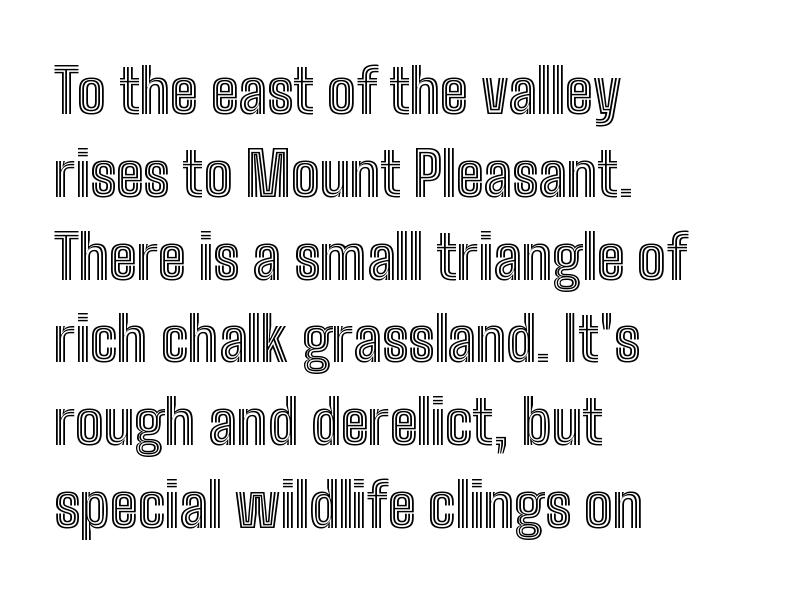
The image shows 60 px condensed type, upright; set left-aligned, normal line spacing (1.38x), normal letter spacing, not underlined; a medium x-height.
